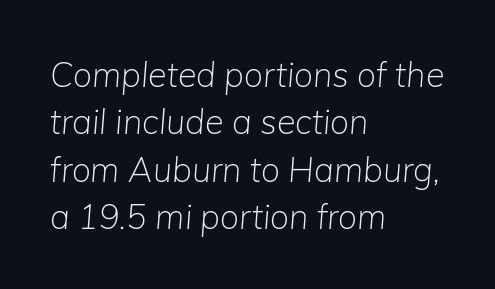
{"italic": "yes", "lean": "right", "slant_degrees": 5, "bold": "no", "weight": "light", "width": "normal", "stroke_contrast": "low", "x_height": "medium", "monospaced": "no", "underline": "no", "align": "left", "line_spacing": "normal", "line_spacing_ratio": 1.39, "letter_spacing": "normal", "letter_spacing_em": 0.0, "glyph_px": 34}
